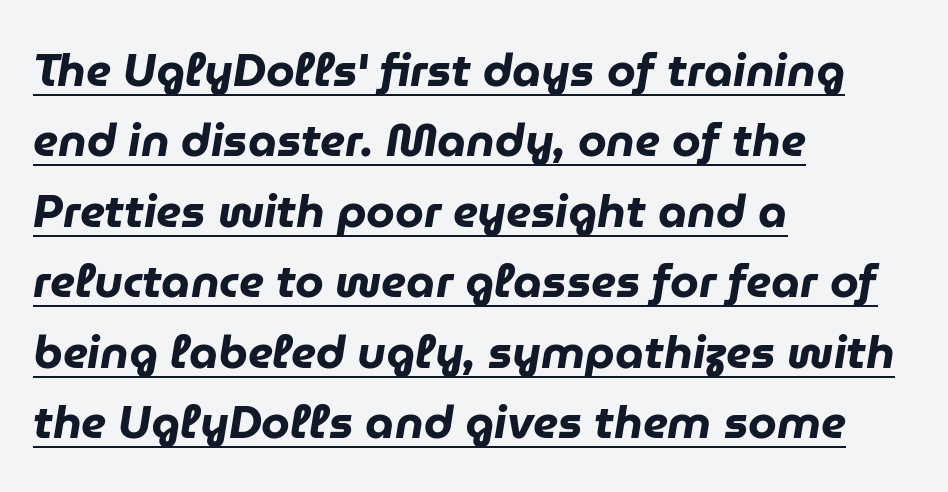
The image shows 46 px heavy type, italic (leaning right); set left-aligned, normal line spacing (1.53x), normal letter spacing, underlined; low stroke contrast and a medium x-height.
